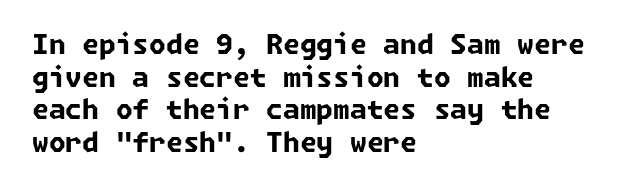
{"bold": "yes", "underline": "no", "align": "left", "line_spacing_ratio": 1.21, "letter_spacing": "normal", "letter_spacing_em": 0.0, "glyph_px": 27}
